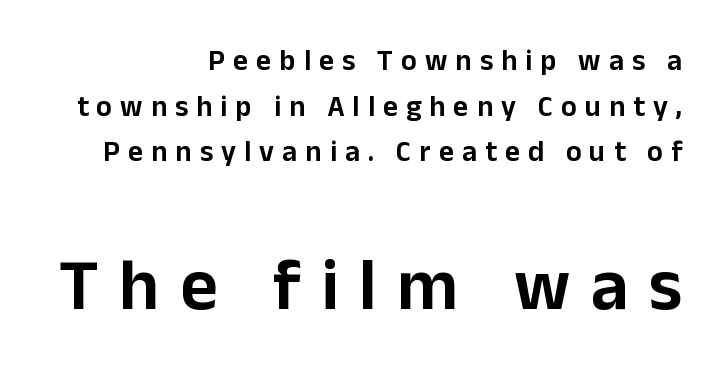
{"serif": "no", "italic": "no", "width": "normal", "stroke_contrast": "low", "x_height": "medium", "monospaced": "no", "underline": "no", "align": "right", "line_spacing": "normal", "line_spacing_ratio": 1.57, "letter_spacing": "wide", "letter_spacing_em": 0.28, "larger_block": "second", "size_ratio": 2.52, "glyph_px": 73}
